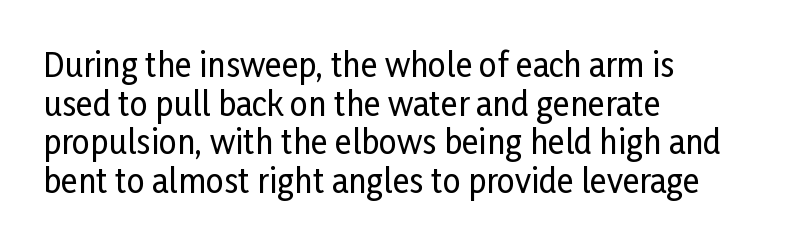
Q: Is the text italic (slanted)? A: No, it is upright.
Q: Is the typeface a serif or a sans-serif typeface? A: Sans-serif.
Q: Is the text underlined? A: No.
Q: How is the paragraph aligned? A: Left-aligned.
Q: Is the spacing between letters normal or unusually wide? A: Normal.
Q: Width (condensed, normal, or wide)? A: Condensed.
Q: Stroke contrast? A: Low.
Q: x-height? A: Medium.
Q: Monospaced? A: No.
